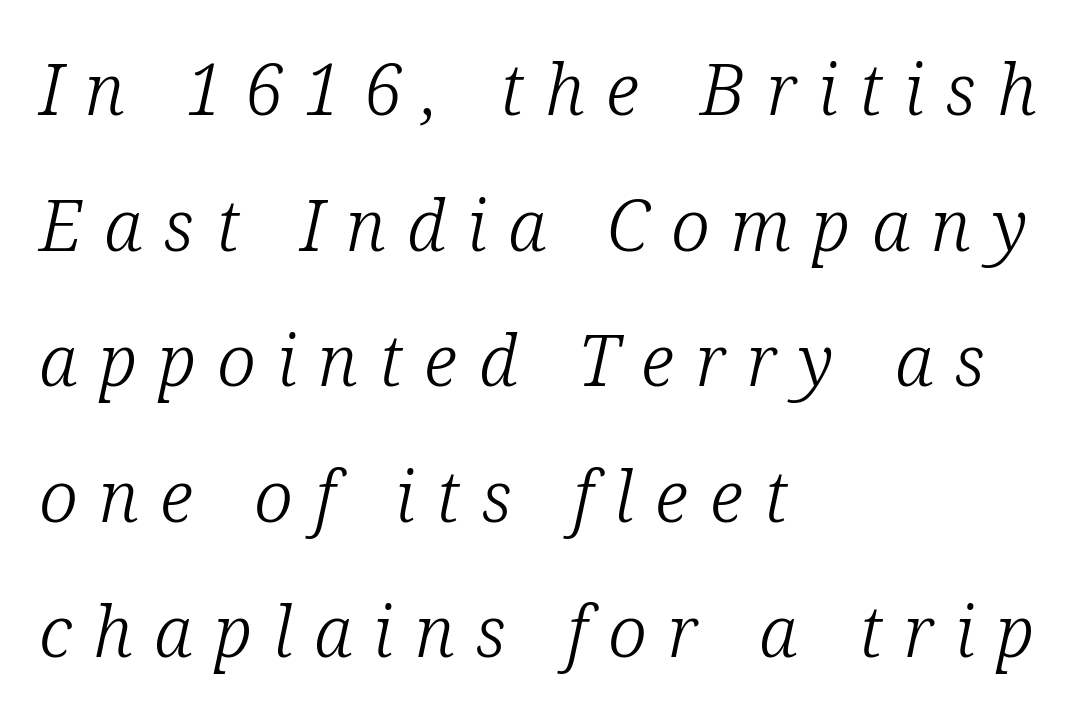
Q: Is the text bold? A: No.
Q: Is the text italic (slanted)? A: Yes, it leans right by about 12 degrees.
Q: Is the typeface a serif or a sans-serif typeface? A: Serif.
Q: Is the text underlined? A: No.
Q: How is the paragraph aligned? A: Left-aligned.
Q: Is the spacing between letters normal or unusually wide? A: Unusually wide.
Q: Is the spacing between lines tight, normal or loose? A: Loose.
Q: Width (condensed, normal, or wide)? A: Normal.
Q: Stroke contrast? A: Low.
Q: x-height? A: Medium.
Q: Monospaced? A: No.
